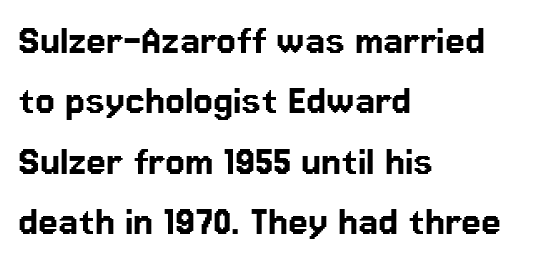
Only glyphs here, with clear space below each row. Is this a fixed-width face? No — the glyphs have proportional, varying widths. Nothing unusual about the tracking: characters are spaced as the font intends. Line starts are locked; line ends wander. Every stem runs plumb, perpendicular to the baseline. You can tell from the bare stems that sans-serif type was used.
